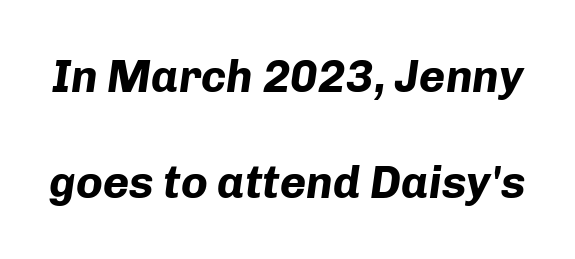
A bare baseline throughout the passage. You could not count columns in this text — the font is proportionally spaced. The strokes are fattened all the way to bold. The vertical gap from one line to the next is large. These lines were composed using italics. Nobody touched the tracking dial on this one.
